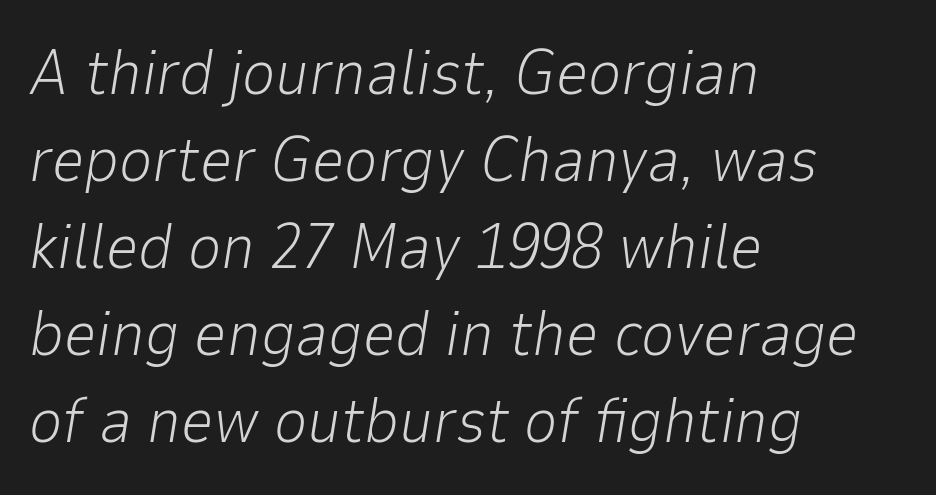
Note the varied advance widths — an 'i' is clearly narrower than an 'm'. Letters have the restrained weight of plain body copy at most. The vertical gap from one line to the next is medium. Decoration check: the copy has no underline. A typesetter would call this zero additional tracking. The font's italic variant was chosen for this text.
